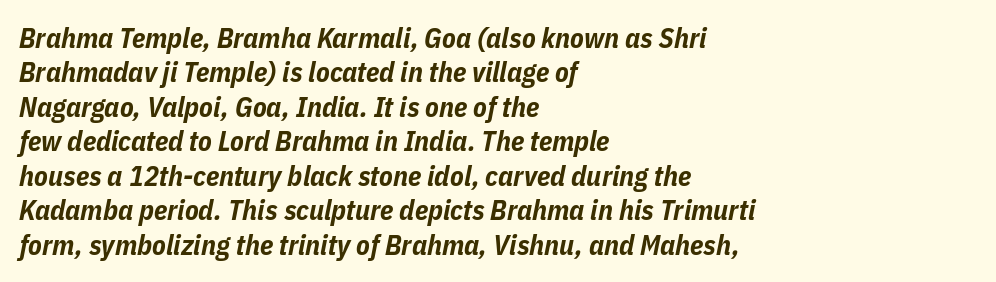
The image shows 28 px bold, condensed type, italic (leaning right); set left-aligned, line spacing 1.23x, normal letter spacing, not underlined; low stroke contrast and a medium x-height.
